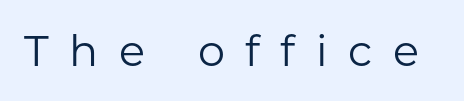
{"serif": "no", "italic": "no", "bold": "no", "weight": "regular", "width": "normal", "stroke_contrast": "low", "x_height": "medium", "monospaced": "no", "underline": "no", "letter_spacing": "wide", "letter_spacing_em": 0.48, "glyph_px": 43}
